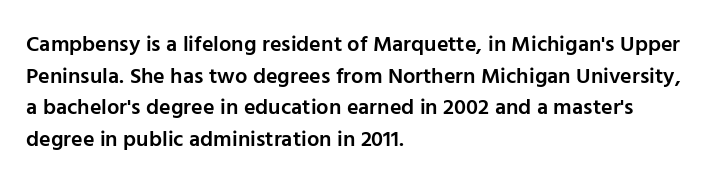
The image shows 22 px text type, upright; set left-aligned, normal line spacing (1.44x), normal letter spacing, not underlined.
